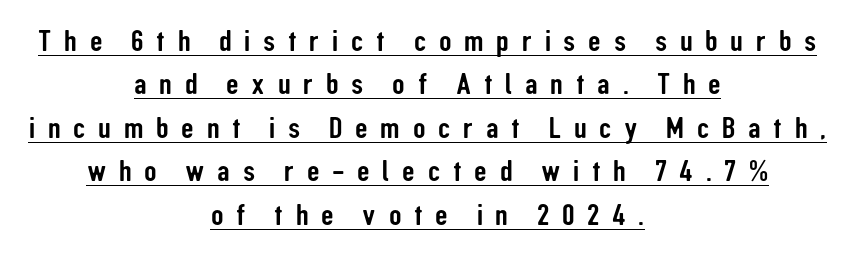
Q: Is the text italic (slanted)? A: No, it is upright.
Q: Is the typeface a serif or a sans-serif typeface? A: Sans-serif.
Q: Is the text underlined? A: Yes.
Q: How is the paragraph aligned? A: Centered.
Q: Is the spacing between letters normal or unusually wide? A: Unusually wide.
Q: Is the spacing between lines tight, normal or loose? A: Normal.
Q: Width (condensed, normal, or wide)? A: Condensed.
Q: Stroke contrast? A: Low.
Q: x-height? A: Medium.
Q: Monospaced? A: No.
